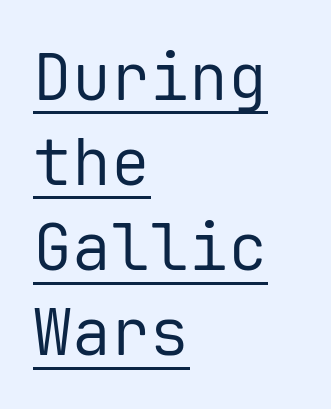
The block of text has a typical density, with ordinary space between rows. Every character sits straight up, as roman type does. Weight: not bold — regular or lighter. What decoration does the sample have? An underline. The designer went with a sans here, leaving each stem footless.
